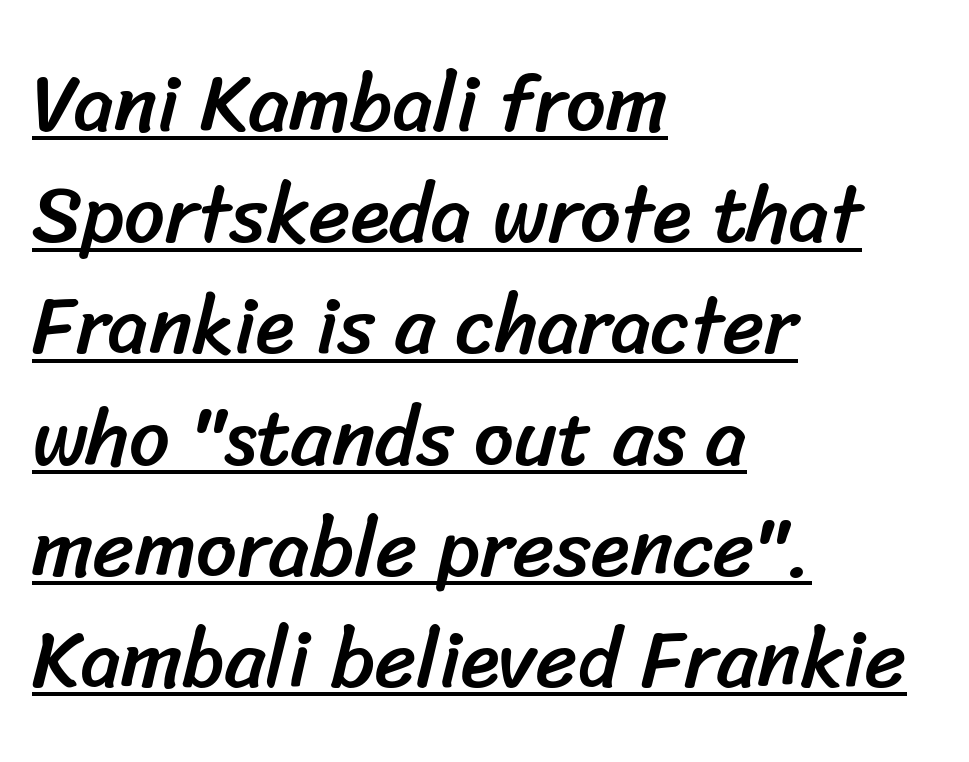
{"serif": "no", "width": "normal", "stroke_contrast": "low", "x_height": "medium", "monospaced": "no", "underline": "yes", "align": "left", "line_spacing": "normal", "line_spacing_ratio": 1.39, "letter_spacing": "normal", "letter_spacing_em": 0.0, "glyph_px": 80}
